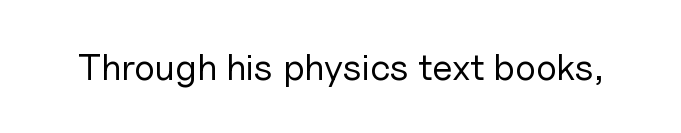
Weight: not bold — regular or lighter. Here the designer chose a conventional face with non-uniform glyph widths. The passage shown is typeset with a sans-serif family. The glyphs are unaccompanied by any horizontal stroke below them. The typography opts for an upright posture over an oblique one. Honestly, the letter spacing is just normal — you wouldn't notice it.
